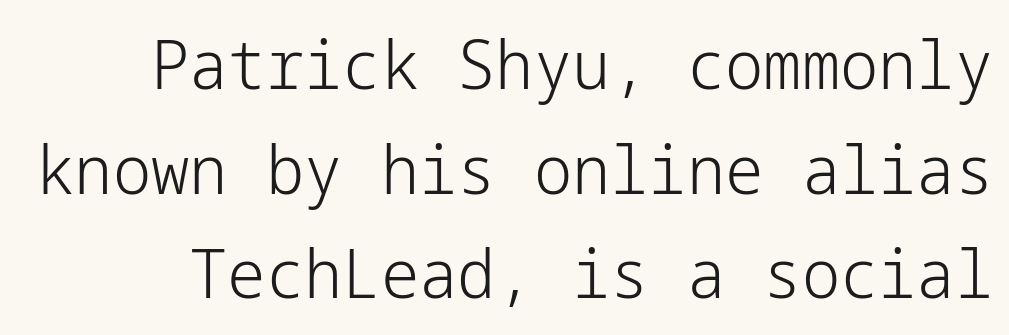
The image shows 68 px light sans-serif type, upright; set normal line spacing (1.54x), normal letter spacing, not underlined; low stroke contrast and a medium x-height.
